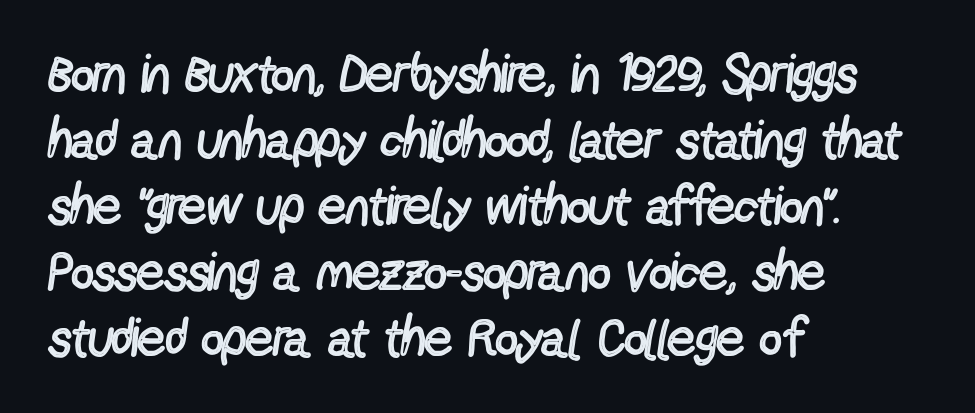
Q: Is the text bold? A: No.
Q: Is the typeface a serif or a sans-serif typeface? A: Sans-serif.
Q: Is the text underlined? A: No.
Q: How is the paragraph aligned? A: Left-aligned.
Q: Is the spacing between letters normal or unusually wide? A: Normal.
Q: Width (condensed, normal, or wide)? A: Condensed.
Q: x-height? A: Medium.
Q: Monospaced? A: No.
